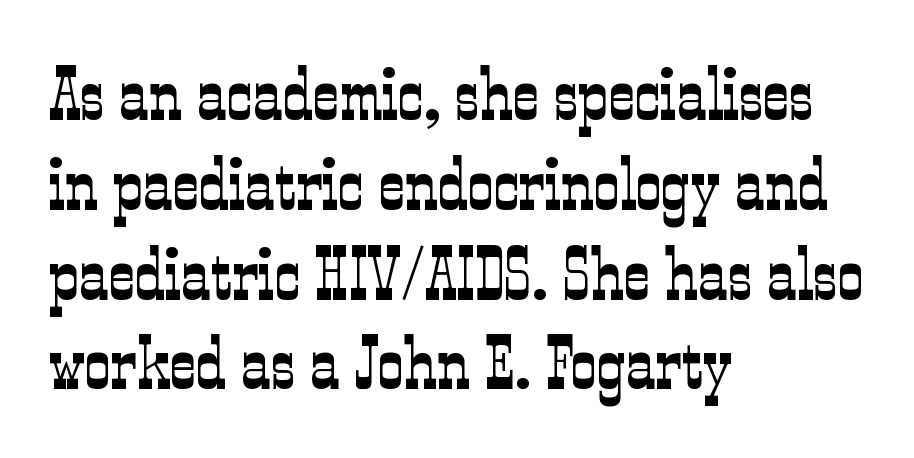
The image shows 73 px light, condensed serif type, upright; set left-aligned, line spacing 1.23x, normal letter spacing, not underlined; low stroke contrast and a medium x-height.
